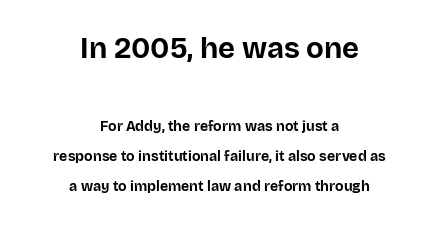
The image shows 29 px bold sans-serif type, upright; set centered, loose line spacing (2.15x), normal letter spacing, not underlined; the first (top) block is 2.07x larger; low stroke contrast and a large x-height.
